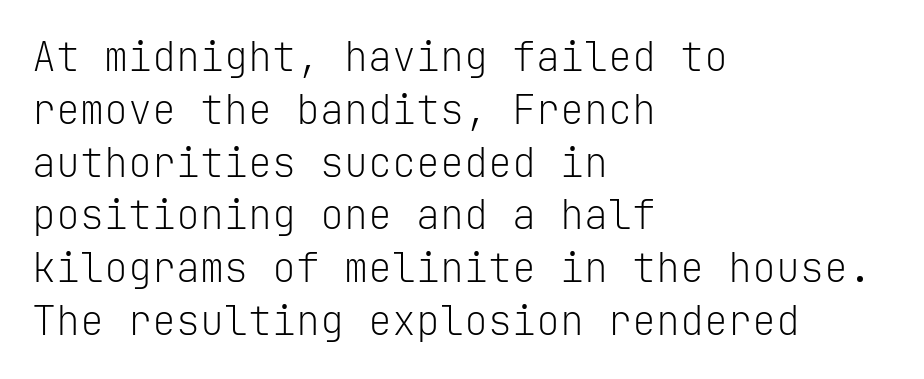
The image shows 40 px light sans-serif type, upright, monospaced; set left-aligned, normal line spacing (1.32x), normal letter spacing, not underlined; low stroke contrast and a medium x-height.
